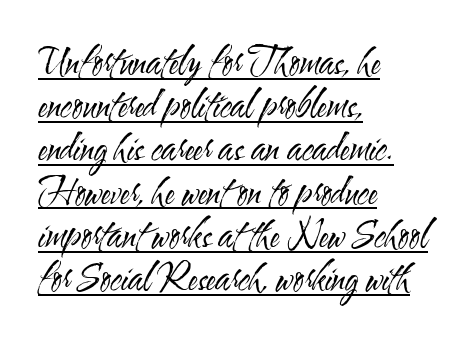
The image shows 36 px regular-weight, condensed sans-serif type; set left-aligned, line spacing 1.2x, normal letter spacing, underlined; medium stroke contrast and a small x-height.
